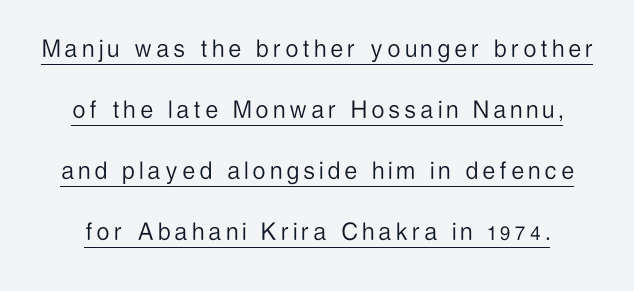
The image shows 28 px light, condensed sans-serif type, upright; set loose line spacing (2.18x), underlined; low stroke contrast and a medium x-height.
